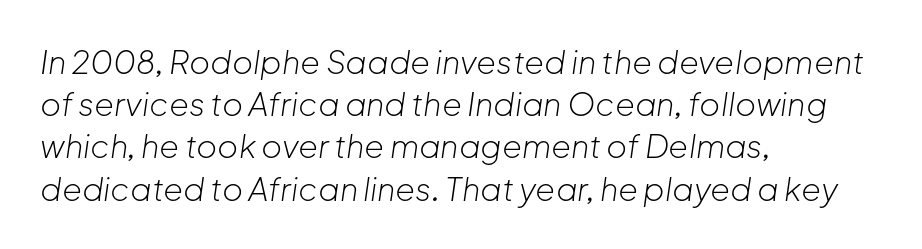
Q: Is the text bold? A: No.
Q: Is the text italic (slanted)? A: Yes, it leans right by about 8 degrees.
Q: Is the text underlined? A: No.
Q: How is the paragraph aligned? A: Left-aligned.
Q: Is the spacing between letters normal or unusually wide? A: Normal.
Q: Is the spacing between lines tight, normal or loose? A: Normal.
Q: Width (condensed, normal, or wide)? A: Normal.
Q: Stroke contrast? A: Low.
Q: x-height? A: Medium.
Q: Monospaced? A: No.
